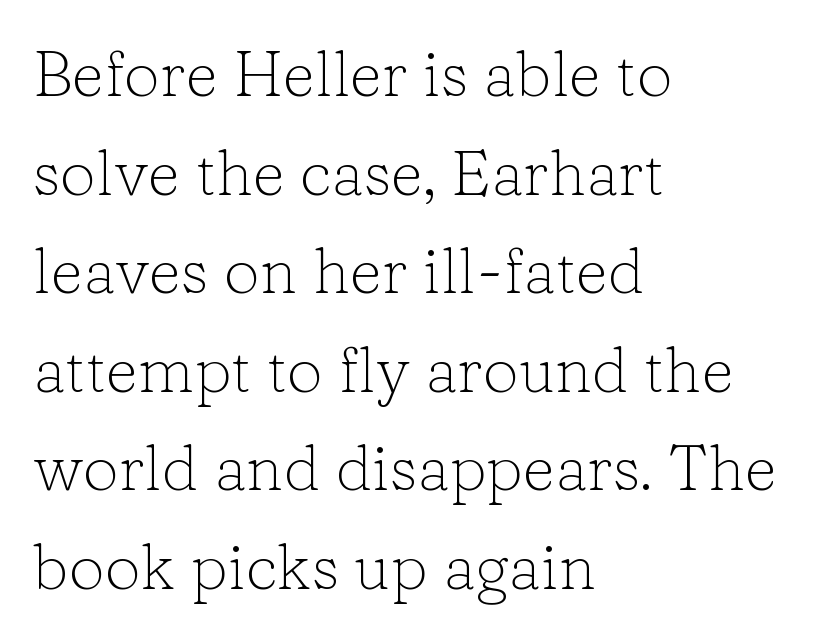
Q: Is the text bold? A: No.
Q: Is the text italic (slanted)? A: No, it is upright.
Q: Is the typeface a serif or a sans-serif typeface? A: Serif.
Q: Is the text underlined? A: No.
Q: How is the paragraph aligned? A: Left-aligned.
Q: Is the spacing between letters normal or unusually wide? A: Normal.
Q: Is the spacing between lines tight, normal or loose? A: Normal.
Q: Width (condensed, normal, or wide)? A: Normal.
Q: Stroke contrast? A: Low.
Q: x-height? A: Medium.
Q: Monospaced? A: No.
